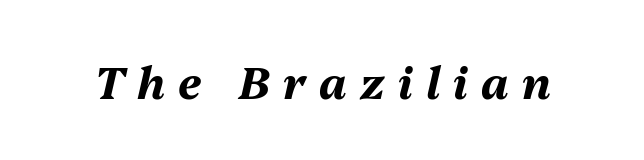
The image shows 44 px bold type, italic (leaning right); set unusually wide letter spacing (+0.3 em), not underlined; medium stroke contrast and a medium x-height.
